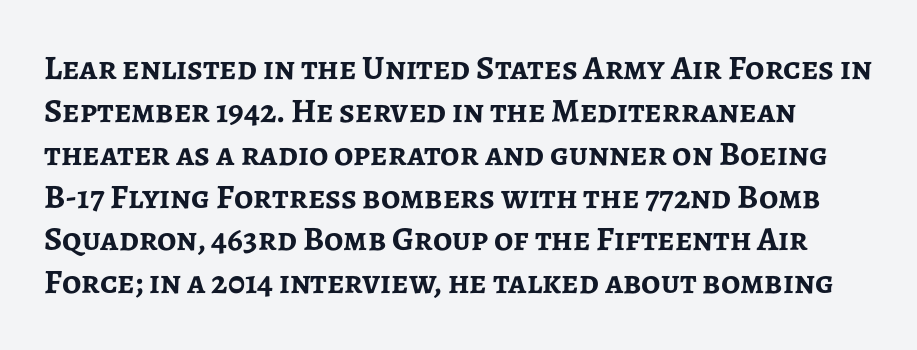
Think of a printed novel: that variable character pitch is what you see here. The face used here has the dense, thick strokes of a bold. To sum up the face: it is a sans, with no serifs. Rows of type keep a routine distance in the vertical direction.
